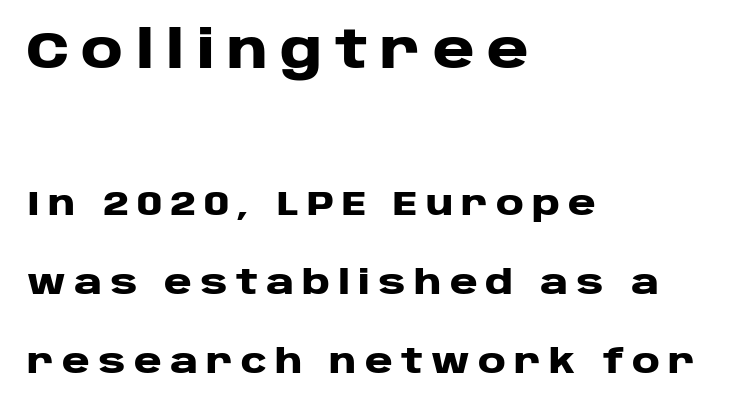
Q: Is the text bold? A: Yes.
Q: Is the text italic (slanted)? A: No, it is upright.
Q: Is the typeface a serif or a sans-serif typeface? A: Sans-serif.
Q: Is the text underlined? A: No.
Q: How is the paragraph aligned? A: Left-aligned.
Q: Is the spacing between letters normal or unusually wide? A: Unusually wide.
Q: Is the spacing between lines tight, normal or loose? A: Loose.
Q: Which block of text is set in a larger size, the first (top) or the second (bottom)? A: The first (top) one.
Q: Width (condensed, normal, or wide)? A: Wide.
Q: Stroke contrast? A: Low.
Q: x-height? A: Large.
Q: Monospaced? A: No.
